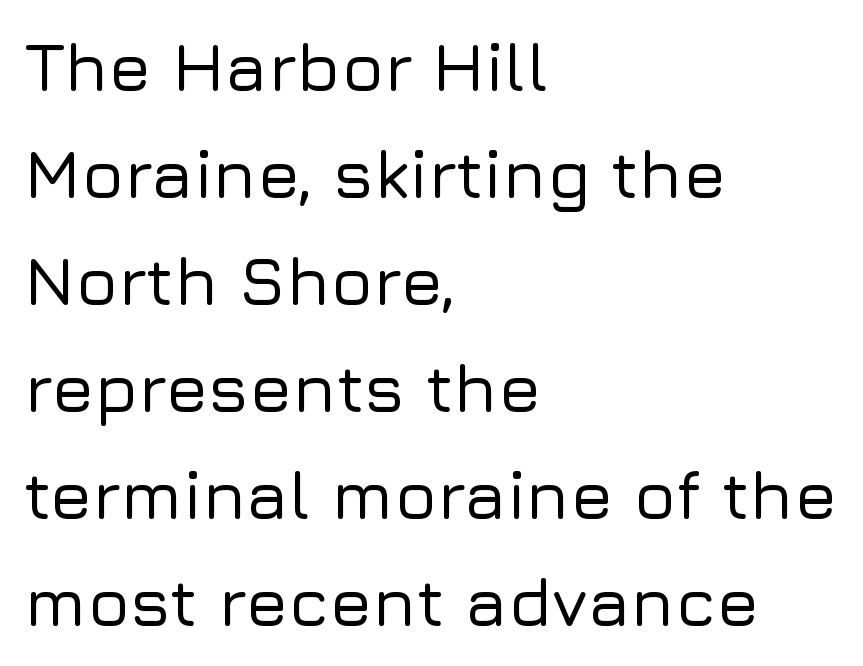
Q: Is the text italic (slanted)? A: No, it is upright.
Q: Is the typeface a serif or a sans-serif typeface? A: Sans-serif.
Q: Is the text underlined? A: No.
Q: How is the paragraph aligned? A: Left-aligned.
Q: Is the spacing between letters normal or unusually wide? A: Normal.
Q: Is the spacing between lines tight, normal or loose? A: Normal.
Q: Width (condensed, normal, or wide)? A: Normal.
Q: Stroke contrast? A: Low.
Q: x-height? A: Medium.
Q: Monospaced? A: No.
